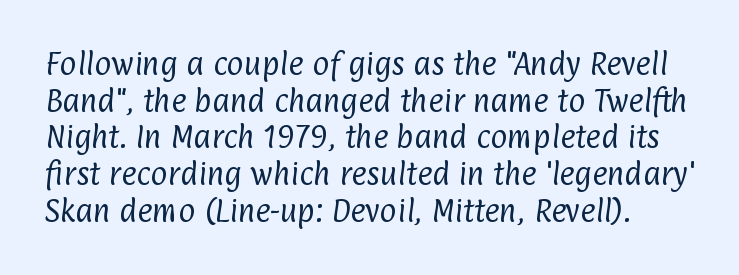
Unmarked baselines from the first word to the last. The letters sit at their default tracking, neither squeezed nor spread. Quick note: interline space is typical. Stroke thickness stays within the range of a standard reading face or lighter.
